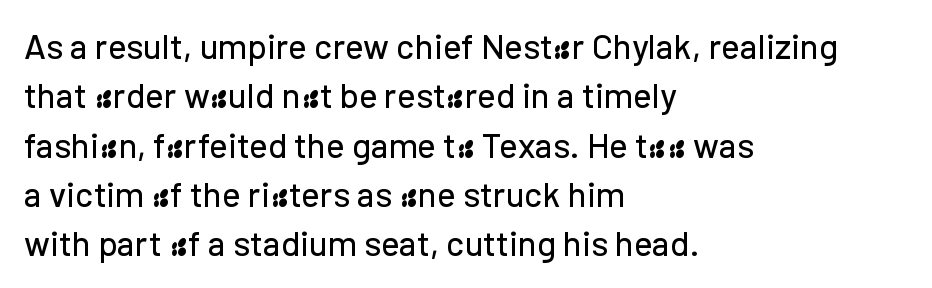
Q: Is the text italic (slanted)? A: No, it is upright.
Q: Is the typeface a serif or a sans-serif typeface? A: Sans-serif.
Q: Is the text underlined? A: No.
Q: How is the paragraph aligned? A: Left-aligned.
Q: Is the spacing between letters normal or unusually wide? A: Normal.
Q: Is the spacing between lines tight, normal or loose? A: Normal.
Q: Width (condensed, normal, or wide)? A: Normal.
Q: Stroke contrast? A: Low.
Q: x-height? A: Medium.
Q: Monospaced? A: No.
